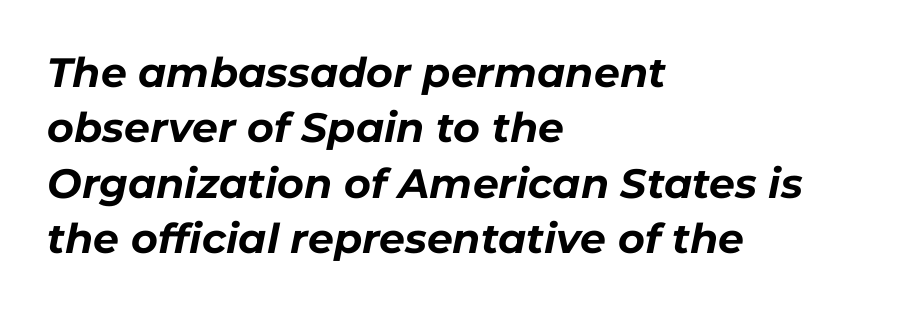
Q: Is the text bold? A: Yes.
Q: Is the text italic (slanted)? A: Yes, it leans right by about 11 degrees.
Q: Is the text underlined? A: No.
Q: How is the paragraph aligned? A: Left-aligned.
Q: Is the spacing between letters normal or unusually wide? A: Normal.
Q: Is the spacing between lines tight, normal or loose? A: Normal.
Q: Width (condensed, normal, or wide)? A: Normal.
Q: Stroke contrast? A: Low.
Q: x-height? A: Medium.
Q: Monospaced? A: No.
